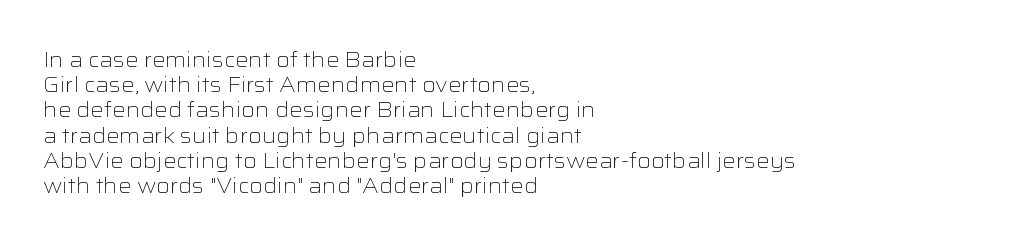
The letterforms sit shoulder to shoulder at normal distance. Typeset ragged right — the left edge is the straight one. The lettering holds an erect, upright posture throughout. Vertical stems look standard width or narrower in stroke. Beneath every word, the page is bare.
